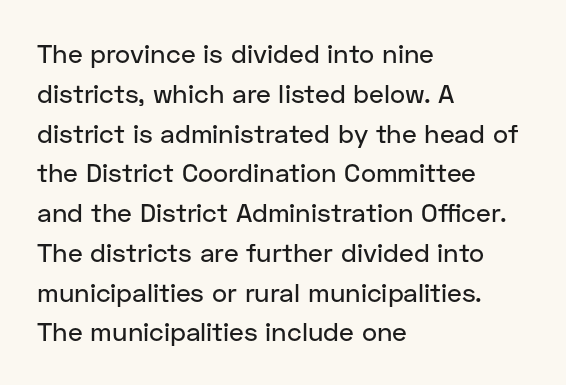
The image shows 26 px text type, upright; set left-aligned, normal line spacing (1.53x), normal letter spacing, not underlined.
